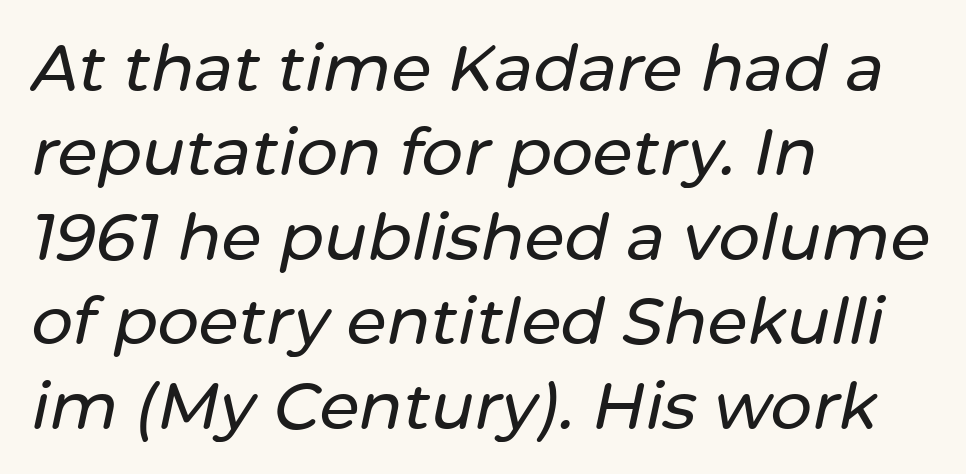
Quick note: interline space is typical. Every character sits at an angle, as italics do. Look at the tracking — it's just the regular setting, nothing added. The rag falls on the right side of this text block. This sample has the flowing, uneven cadence of proportional lettering.
